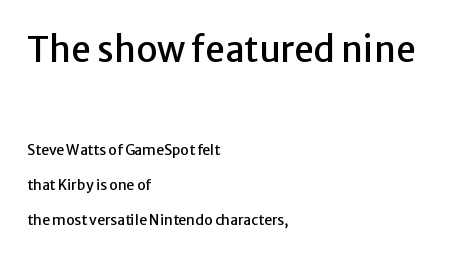
The image shows 35 px sans-serif type, upright; set left-aligned, loose line spacing (2.47x), normal letter spacing, not underlined; the first (top) block is 2.5x larger; low stroke contrast and a medium x-height.
